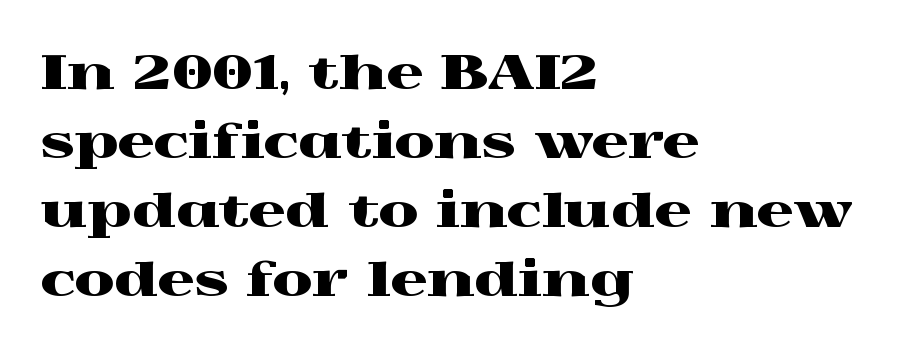
{"serif": "yes", "italic": "no", "width": "wide", "x_height": "medium", "monospaced": "no", "underline": "no", "align": "left", "line_spacing": "normal", "line_spacing_ratio": 1.5, "letter_spacing": "normal", "letter_spacing_em": 0.0, "glyph_px": 46}
